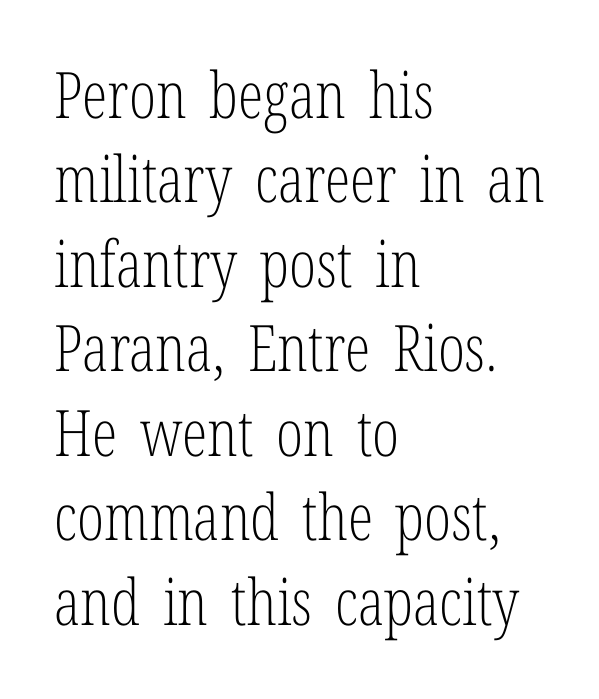
{"serif": "yes", "italic": "no", "bold": "no", "weight": "light", "width": "condensed", "stroke_contrast": "low", "x_height": "medium", "monospaced": "no", "underline": "no", "align": "left", "line_spacing": "normal", "line_spacing_ratio": 1.32, "letter_spacing": "normal", "letter_spacing_em": 0.0, "glyph_px": 64}
